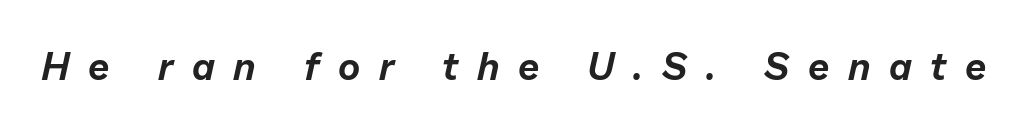
The image shows 38 px text type, italic (leaning right); set unusually wide letter spacing (+0.49 em), not underlined; low stroke contrast and a medium x-height.
